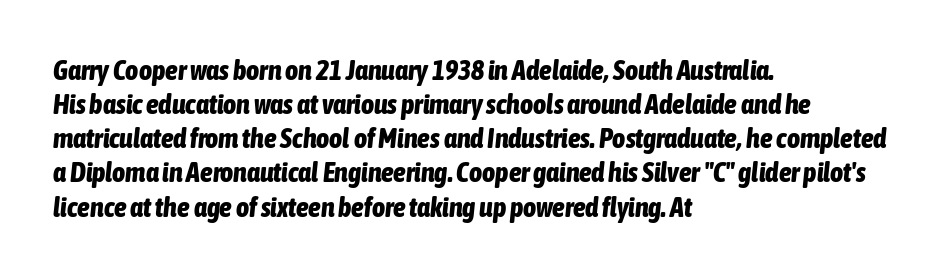
Lines of text with bare space underneath. Observe the lean: these are italic letterforms. What stands out about the letter spacing? Nothing — it is the standard amount. The glyphs have the mass of a bold cut. Spacing verdict: proportional, widths tailored to each character. The compositor pushed each line to the left boundary.
